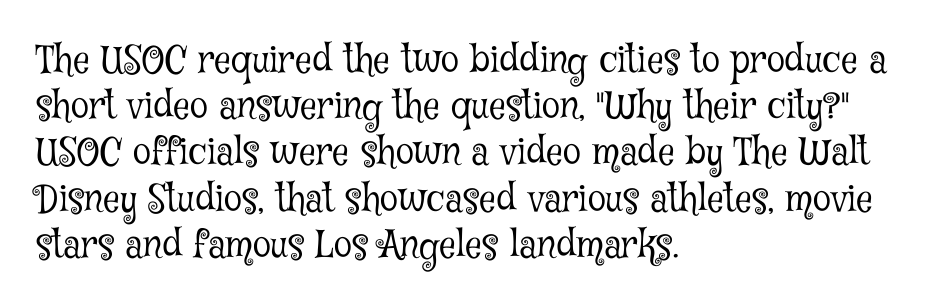
{"serif": "yes", "italic": "no", "bold": "no", "weight": "light", "width": "condensed", "stroke_contrast": "low", "x_height": "medium", "monospaced": "no", "underline": "no", "align": "left", "line_spacing": "normal", "line_spacing_ratio": 1.25, "letter_spacing": "normal", "letter_spacing_em": 0.0, "glyph_px": 37}
